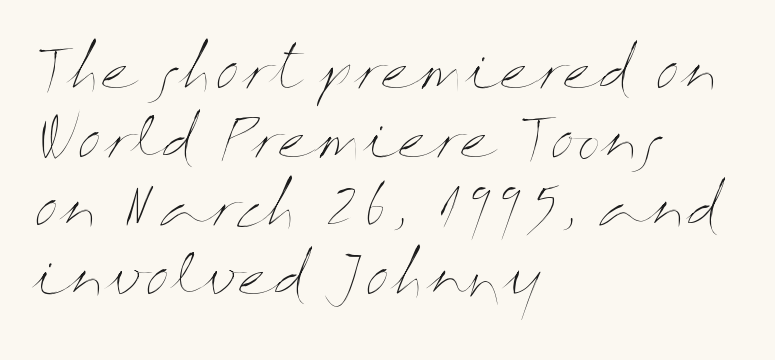
Anything drawn beneath the words? Only blank space. Stroke thickness stays within the range of a standard reading face or lighter. One-word summary of the alignment: left. Whoever set this chose a conventional vertical rhythm. Looks like regular typesetting: each glyph gets only the width it needs.
